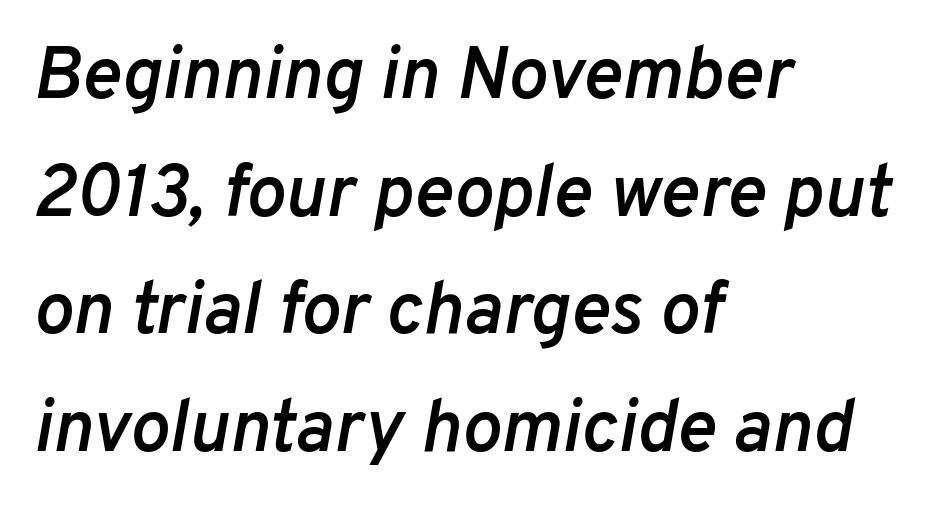
Q: Is the text bold? A: Semi-bold.
Q: Is the text italic (slanted)? A: Yes, it leans right by about 10 degrees.
Q: Is the text underlined? A: No.
Q: How is the paragraph aligned? A: Left-aligned.
Q: Is the spacing between letters normal or unusually wide? A: Normal.
Q: Is the spacing between lines tight, normal or loose? A: Normal.
Q: Width (condensed, normal, or wide)? A: Normal.
Q: Stroke contrast? A: Low.
Q: x-height? A: Medium.
Q: Monospaced? A: No.
